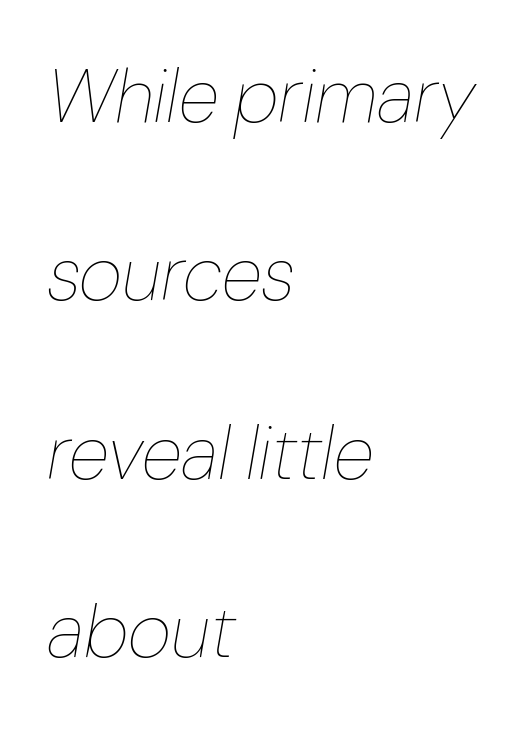
Q: Is the text bold? A: No.
Q: Is the text italic (slanted)? A: Yes, it leans right by about 10 degrees.
Q: Is the text underlined? A: No.
Q: How is the paragraph aligned? A: Left-aligned.
Q: Is the spacing between letters normal or unusually wide? A: Normal.
Q: Is the spacing between lines tight, normal or loose? A: Loose.
Q: Width (condensed, normal, or wide)? A: Normal.
Q: Stroke contrast? A: Low.
Q: x-height? A: Medium.
Q: Monospaced? A: No.
